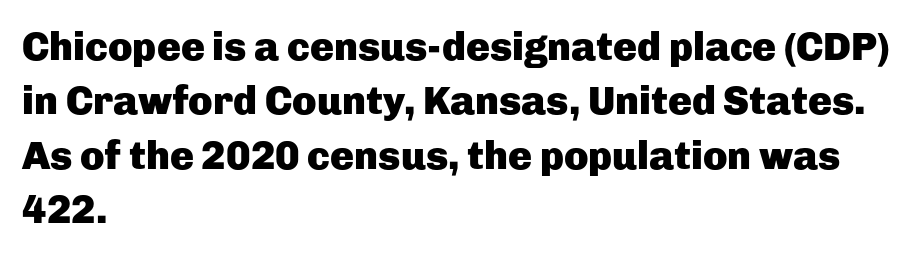
{"serif": "no", "italic": "no", "bold": "yes", "weight": "heavy", "width": "normal", "stroke_contrast": "low", "x_height": "medium", "monospaced": "no", "underline": "no", "align": "left", "line_spacing": "normal", "line_spacing_ratio": 1.36, "letter_spacing": "normal", "letter_spacing_em": 0.0, "glyph_px": 40}
